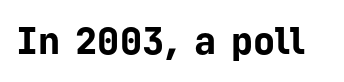
Underline: absent. What stands out about the letter spacing? Nothing — it is the standard amount. Classification — sans serif. Pretty heavy lettering here — definitely bold.
